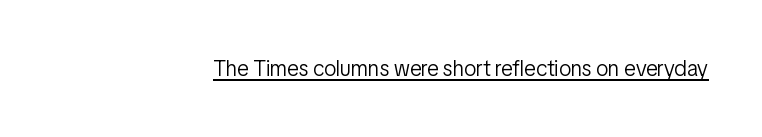
Q: Is the text bold? A: No.
Q: Is the text italic (slanted)? A: No, it is upright.
Q: Is the text underlined? A: Yes.
Q: Is the spacing between letters normal or unusually wide? A: Normal.
